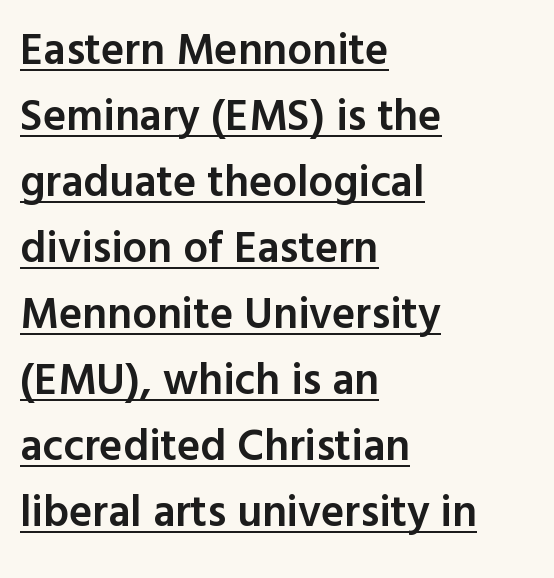
The image shows 44 px semibold sans-serif type, upright; set left-aligned, normal line spacing (1.5x), normal letter spacing, underlined; a medium x-height.
